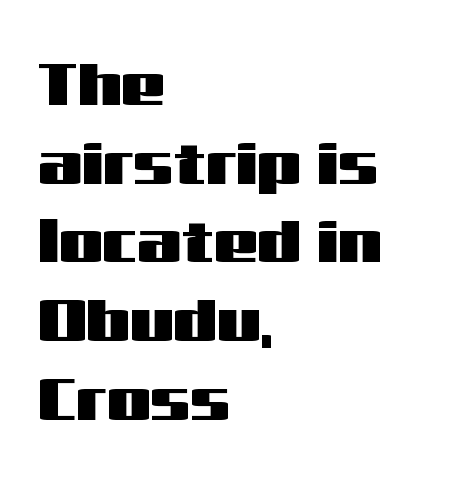
{"serif": "no", "italic": "no", "width": "wide", "stroke_contrast": "medium", "x_height": "medium", "monospaced": "no", "underline": "no", "align": "left", "line_spacing": "normal", "line_spacing_ratio": 1.27, "letter_spacing": "normal", "letter_spacing_em": 0.0, "glyph_px": 62}
